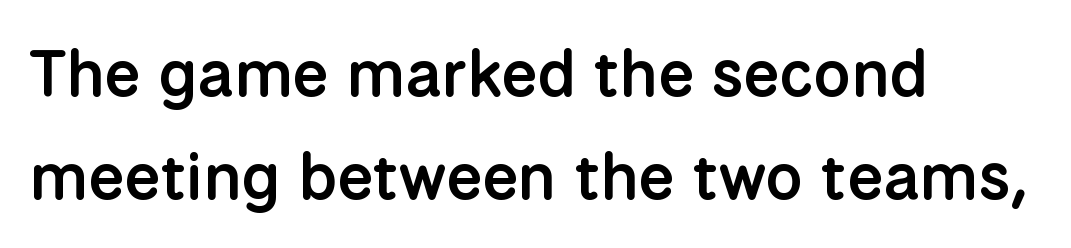
Q: Is the text bold? A: Semi-bold.
Q: Is the text italic (slanted)? A: No, it is upright.
Q: Is the typeface a serif or a sans-serif typeface? A: Sans-serif.
Q: Is the text underlined? A: No.
Q: How is the paragraph aligned? A: Left-aligned.
Q: Is the spacing between letters normal or unusually wide? A: Normal.
Q: Is the spacing between lines tight, normal or loose? A: Normal.
Q: Width (condensed, normal, or wide)? A: Normal.
Q: Stroke contrast? A: Low.
Q: x-height? A: Medium.
Q: Monospaced? A: No.
